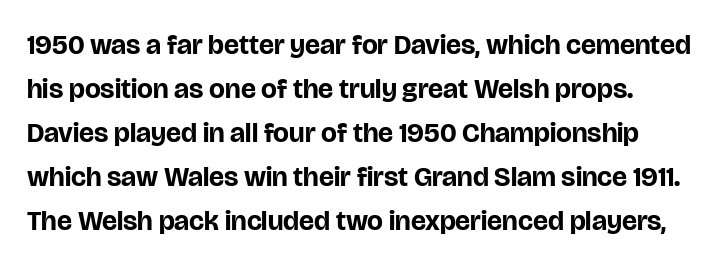
{"serif": "no", "italic": "no", "bold": "yes", "weight": "bold", "width": "normal", "stroke_contrast": "low", "x_height": "large", "monospaced": "no", "underline": "no", "line_spacing": "normal", "line_spacing_ratio": 1.57, "letter_spacing": "normal", "letter_spacing_em": 0.0, "glyph_px": 28}
